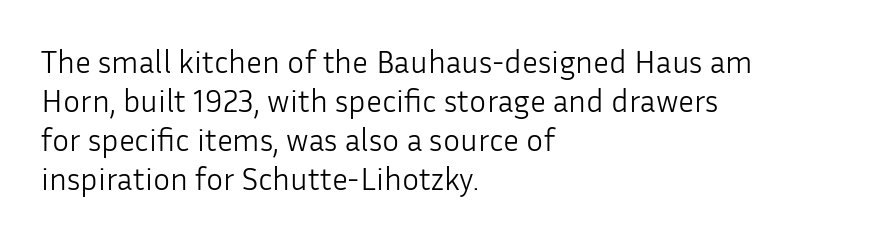
{"serif": "no", "italic": "no", "bold": "no", "weight": "light", "width": "normal", "stroke_contrast": "low", "x_height": "medium", "monospaced": "no", "underline": "no", "align": "left", "line_spacing_ratio": 1.22, "letter_spacing": "normal", "letter_spacing_em": 0.0, "glyph_px": 32}
